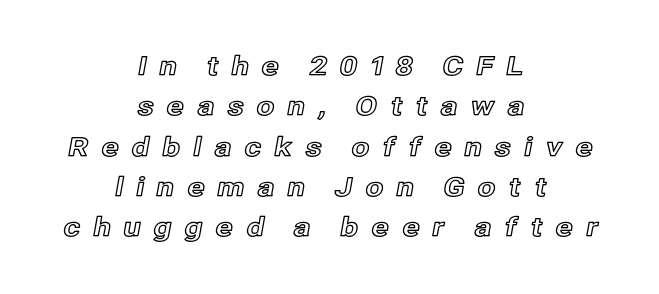
{"underline": "no", "align": "center", "line_spacing": "normal", "line_spacing_ratio": 1.55, "letter_spacing": "wide", "letter_spacing_em": 0.48, "glyph_px": 26}
